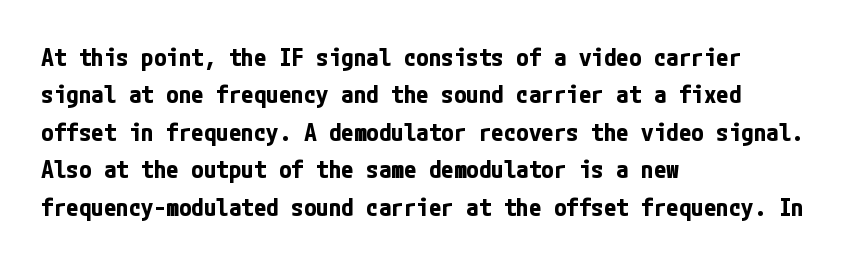
Q: Is the text bold? A: Yes.
Q: Is the text italic (slanted)? A: No, it is upright.
Q: Is the text underlined? A: No.
Q: How is the paragraph aligned? A: Left-aligned.
Q: Is the spacing between letters normal or unusually wide? A: Normal.
Q: Is the spacing between lines tight, normal or loose? A: Normal.
